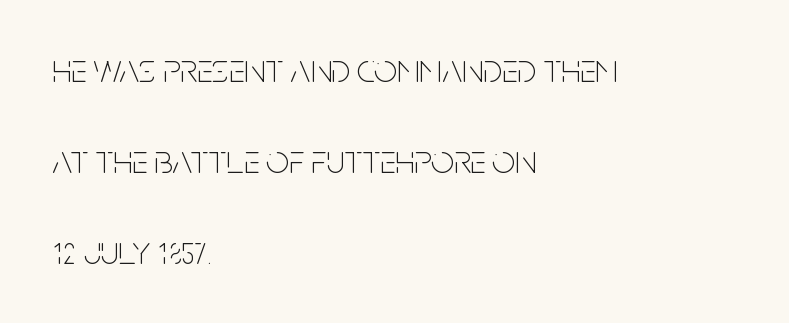
The image shows 40 px thin, condensed sans-serif type, upright; set left-aligned, loose line spacing (2.28x), normal letter spacing, not underlined; low stroke contrast and a large x-height.
